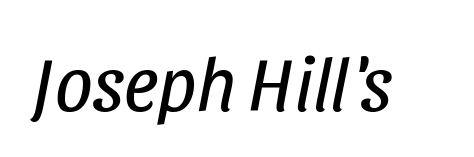
Q: Is the text bold? A: No.
Q: Is the text italic (slanted)? A: Yes, it leans right by about 11 degrees.
Q: Is the text underlined? A: No.
Q: Is the spacing between letters normal or unusually wide? A: Normal.
Q: Width (condensed, normal, or wide)? A: Condensed.
Q: Stroke contrast? A: Low.
Q: x-height? A: Large.
Q: Monospaced? A: No.
